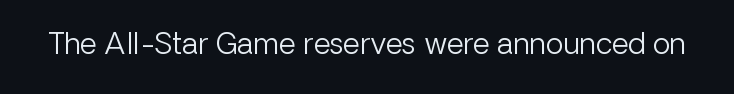
The image shows 29 px light sans-serif type, upright; set normal letter spacing, not underlined; low stroke contrast and a medium x-height.
